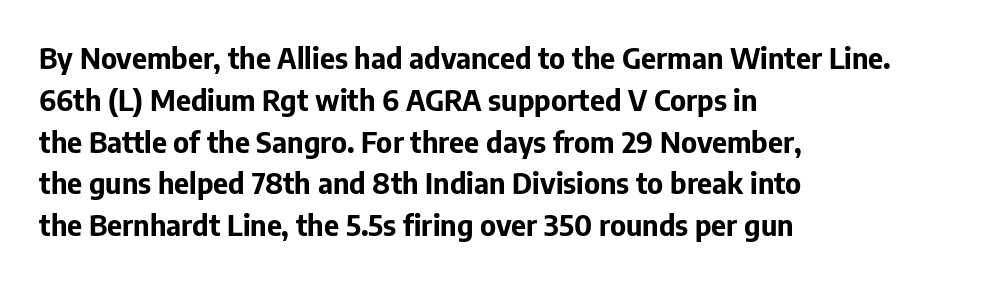
The image shows 29 px bold sans-serif type, upright; set left-aligned, normal line spacing (1.44x), normal letter spacing, not underlined; low stroke contrast and a medium x-height.
